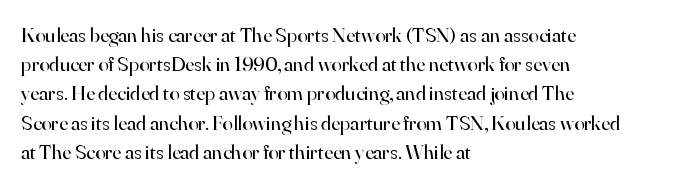
The image shows 21 px text type, upright; set left-aligned, normal line spacing (1.39x), normal letter spacing, not underlined.
